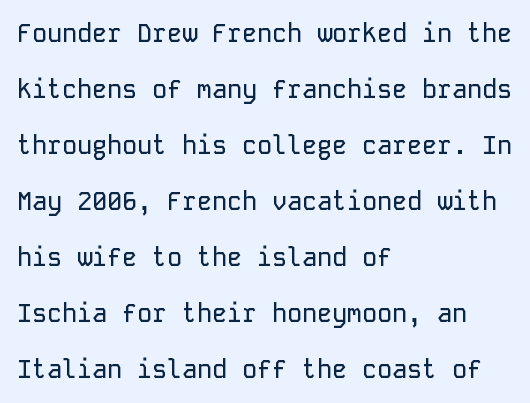
Q: Is the text italic (slanted)? A: No, it is upright.
Q: Is the text underlined? A: No.
Q: How is the paragraph aligned? A: Left-aligned.
Q: Is the spacing between letters normal or unusually wide? A: Normal.
Q: Is the spacing between lines tight, normal or loose? A: Loose.
